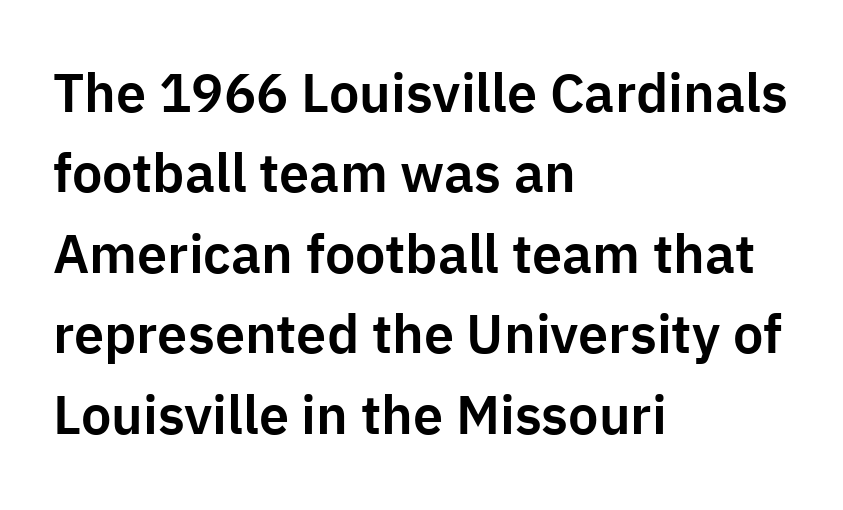
Q: Is the text italic (slanted)? A: No, it is upright.
Q: Is the typeface a serif or a sans-serif typeface? A: Sans-serif.
Q: Is the text underlined? A: No.
Q: How is the paragraph aligned? A: Left-aligned.
Q: Is the spacing between letters normal or unusually wide? A: Normal.
Q: Is the spacing between lines tight, normal or loose? A: Normal.
Q: Width (condensed, normal, or wide)? A: Normal.
Q: Stroke contrast? A: Low.
Q: x-height? A: Medium.
Q: Monospaced? A: No.
